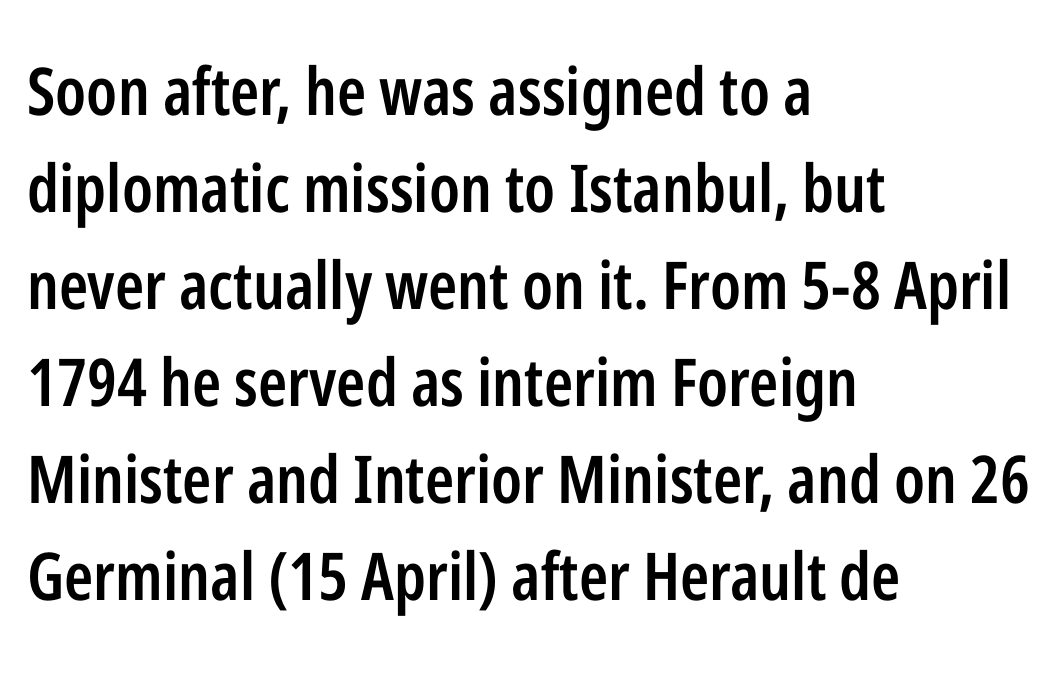
Q: Is the text bold? A: Semi-bold.
Q: Is the text italic (slanted)? A: No, it is upright.
Q: Is the typeface a serif or a sans-serif typeface? A: Sans-serif.
Q: Is the text underlined? A: No.
Q: How is the paragraph aligned? A: Left-aligned.
Q: Is the spacing between letters normal or unusually wide? A: Normal.
Q: Is the spacing between lines tight, normal or loose? A: Normal.
Q: Width (condensed, normal, or wide)? A: Condensed.
Q: Stroke contrast? A: Low.
Q: x-height? A: Medium.
Q: Monospaced? A: No.
